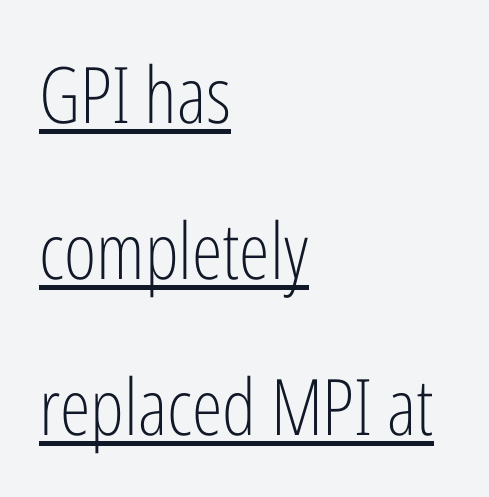
The image shows 78 px light, condensed sans-serif type, upright; set left-aligned, loose line spacing (2.0x), normal letter spacing, underlined; low stroke contrast and a medium x-height.
